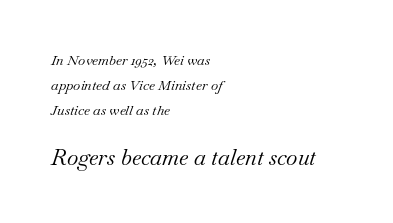
The image shows 22 px text type, italic (leaning right); set left-aligned, line spacing 1.77x, normal letter spacing, not underlined; the second (bottom) block is 1.57x larger.
